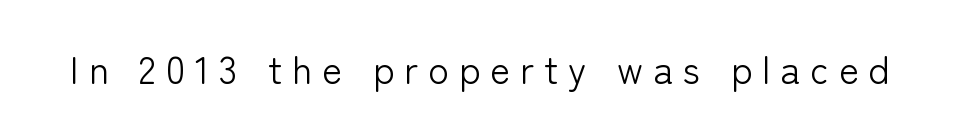
The image shows 38 px light sans-serif type, upright; set unusually wide letter spacing (+0.26 em), not underlined; low stroke contrast and a medium x-height.
